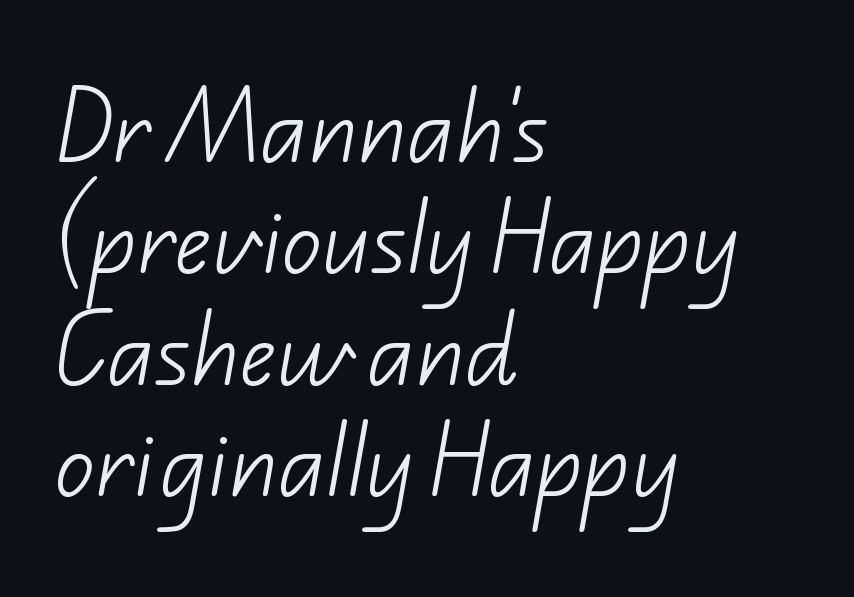
{"serif": "no", "bold": "no", "weight": "light", "width": "normal", "stroke_contrast": "low", "x_height": "small", "monospaced": "no", "underline": "no", "align": "left", "line_spacing": "normal", "line_spacing_ratio": 1.41, "letter_spacing": "normal", "letter_spacing_em": 0.0, "glyph_px": 79}
